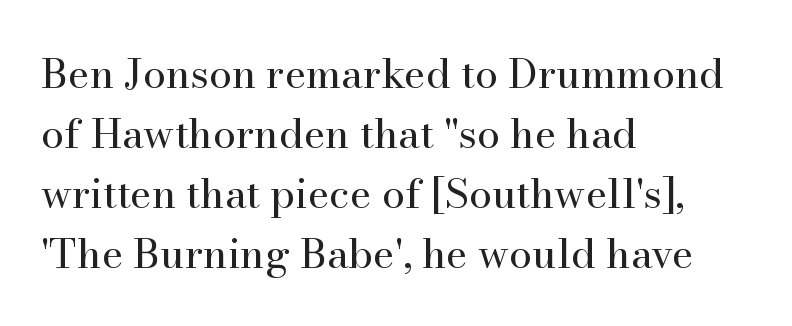
The image shows 41 px regular-weight serif type, upright; set left-aligned, normal line spacing (1.46x), normal letter spacing, not underlined; high stroke contrast and a small x-height.
